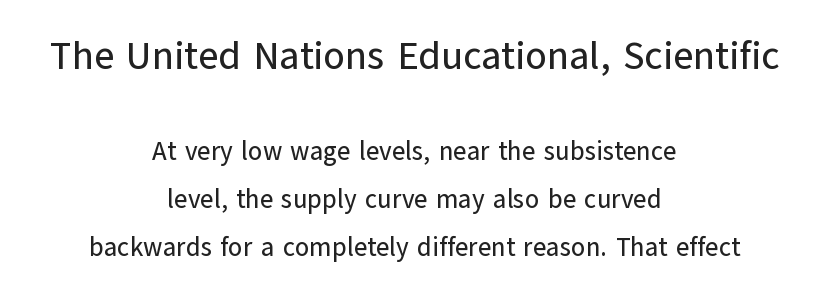
{"serif": "no", "italic": "no", "width": "normal", "stroke_contrast": "low", "x_height": "medium", "monospaced": "no", "underline": "no", "align": "center", "line_spacing_ratio": 1.86, "letter_spacing": "normal", "letter_spacing_em": 0.0, "larger_block": "first", "size_ratio": 1.5, "glyph_px": 39}
